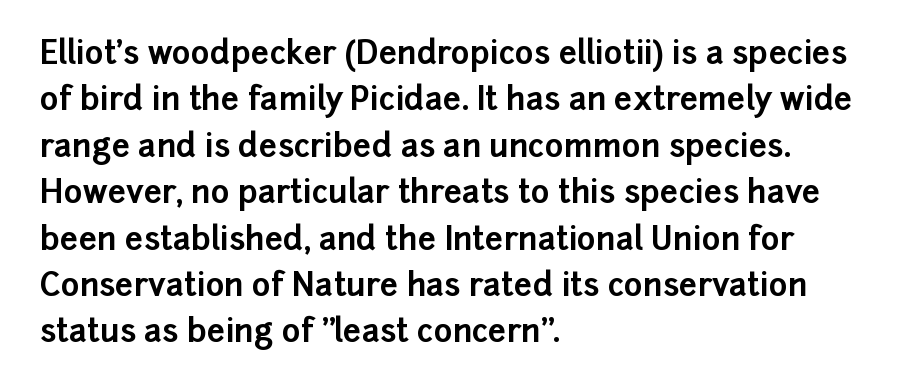
Quick note: not italic, upright. Leftover space on each line is placed entirely after the last word. Proportional: the letters do not fall into vertical columns. Unlike a traditional serif, this face leaves its strokes unadorned.
